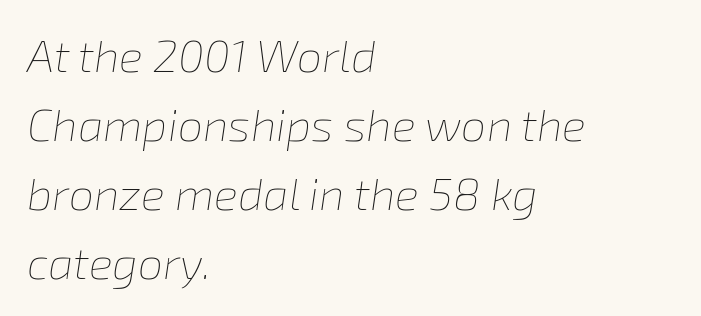
Q: Is the text bold? A: No.
Q: Is the text italic (slanted)? A: Yes, it leans right by about 8 degrees.
Q: Is the text underlined? A: No.
Q: How is the paragraph aligned? A: Left-aligned.
Q: Is the spacing between letters normal or unusually wide? A: Normal.
Q: Is the spacing between lines tight, normal or loose? A: Normal.
Q: Width (condensed, normal, or wide)? A: Normal.
Q: Stroke contrast? A: Low.
Q: x-height? A: Medium.
Q: Monospaced? A: No.
